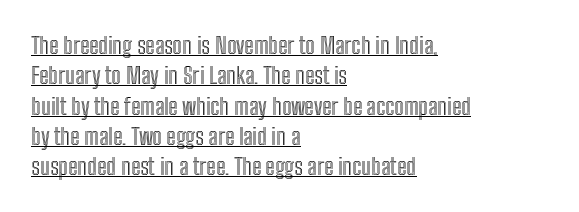
Vertically, the passage feels balanced, rows spaced as you'd expect. Does the lettering tilt? It doesn't — this is upright. The letterforms sit shoulder to shoulder at normal distance. The compositor pushed each line to the left boundary. Has an underline been added? It has.
